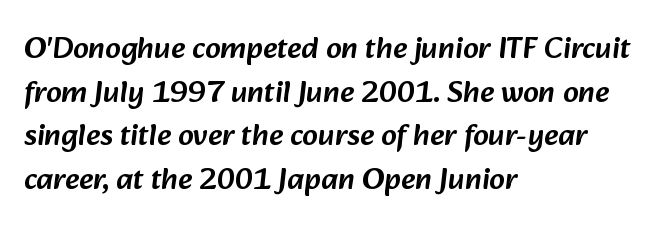
The image shows 31 px sans-serif type; set left-aligned, normal line spacing (1.41x), normal letter spacing, not underlined; low stroke contrast and a medium x-height.
